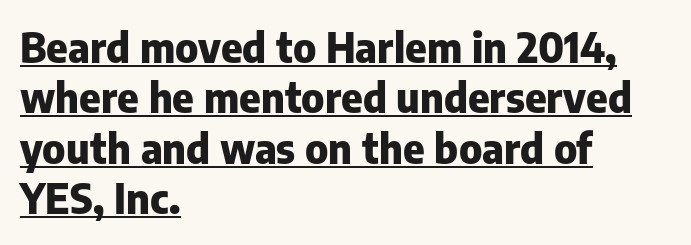
The image shows 41 px heavy sans-serif type, upright; set left-aligned, line spacing 1.23x, normal letter spacing, underlined; low stroke contrast and a medium x-height.
